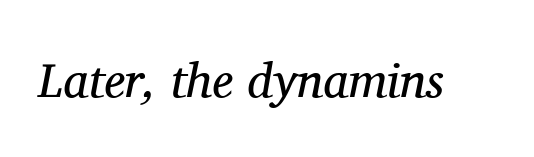
{"serif": "yes", "italic": "yes", "lean": "right", "slant_degrees": 11, "bold": "no", "weight": "regular", "width": "normal", "stroke_contrast": "medium", "x_height": "medium", "monospaced": "no", "underline": "no", "letter_spacing": "normal", "letter_spacing_em": 0.0, "glyph_px": 49}
